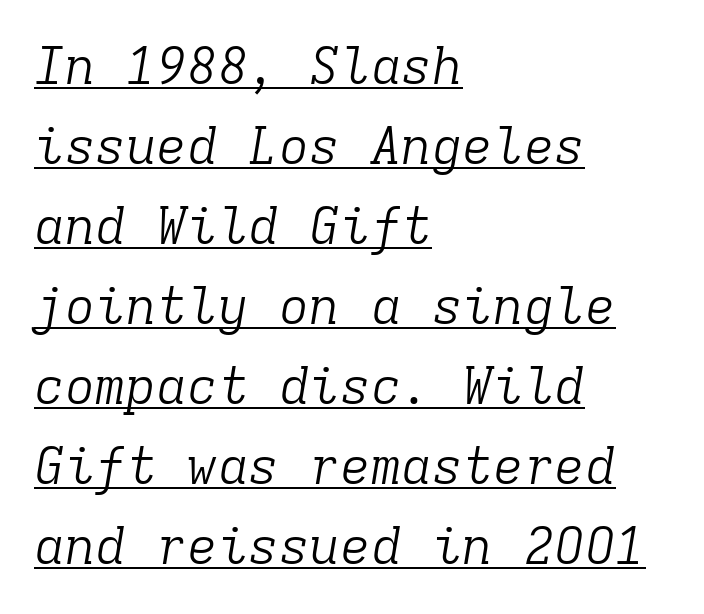
Q: Is the text bold? A: No.
Q: Is the text italic (slanted)? A: Yes, it leans right by about 9 degrees.
Q: Is the typeface a serif or a sans-serif typeface? A: Serif.
Q: Is the text underlined? A: Yes.
Q: How is the paragraph aligned? A: Left-aligned.
Q: Is the spacing between letters normal or unusually wide? A: Normal.
Q: Is the spacing between lines tight, normal or loose? A: Normal.
Q: Width (condensed, normal, or wide)? A: Normal.
Q: Stroke contrast? A: Low.
Q: x-height? A: Medium.
Q: Monospaced? A: Yes.
